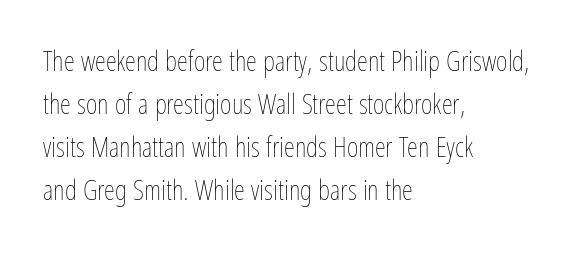
Style check: upright. Counters stay open thanks to moderate or lighter strokes. The ragged edge is on the right, which tells us the setting is flush left. Successive baselines arrive at the customary interval. The face used here is proportionally spaced, like ordinary book or web type. This rendering leaves character spacing at its baseline value.
